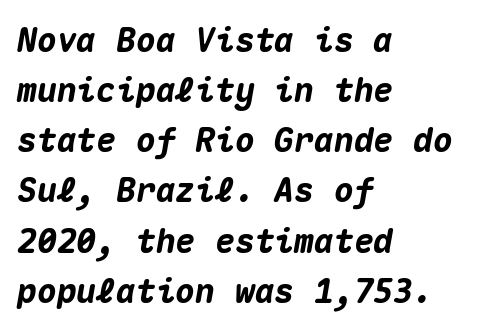
{"italic": "yes", "lean": "right", "slant_degrees": 10, "bold": "yes", "weight": "heavy", "width": "normal", "stroke_contrast": "medium", "x_height": "medium", "monospaced": "yes", "underline": "no", "align": "left", "line_spacing": "normal", "line_spacing_ratio": 1.52, "letter_spacing": "normal", "letter_spacing_em": 0.0, "glyph_px": 33}
